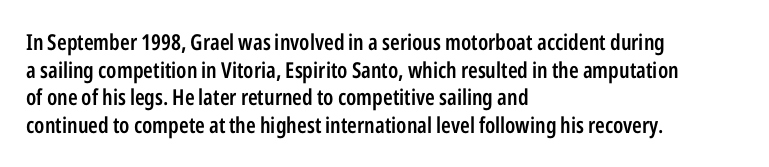
The image shows 22 px text type, upright; set left-aligned, normal line spacing (1.26x), normal letter spacing, not underlined.
